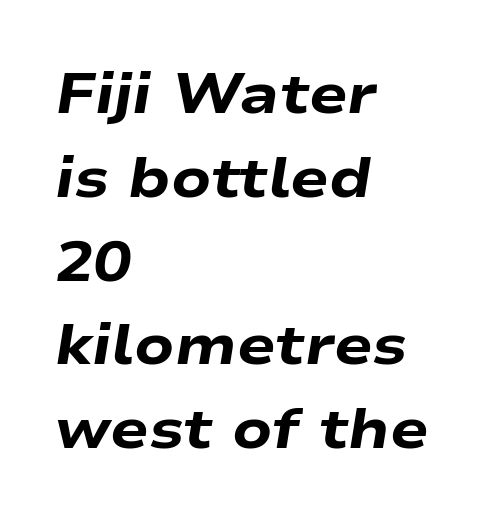
Q: Is the text bold? A: Yes.
Q: Is the text italic (slanted)? A: Yes, it leans right by about 9 degrees.
Q: Is the text underlined? A: No.
Q: How is the paragraph aligned? A: Left-aligned.
Q: Is the spacing between letters normal or unusually wide? A: Normal.
Q: Is the spacing between lines tight, normal or loose? A: Normal.
Q: Width (condensed, normal, or wide)? A: Wide.
Q: Stroke contrast? A: Low.
Q: x-height? A: Medium.
Q: Monospaced? A: No.
